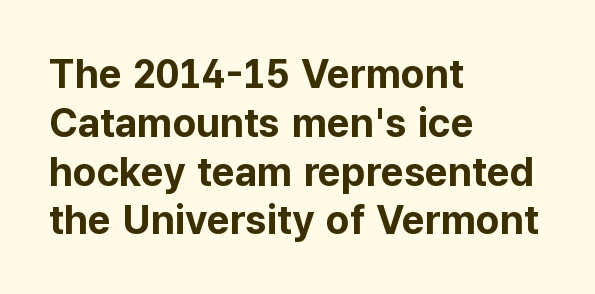
I'd call this a sans setting — the letters go barefoot. No italicization has been applied; the sample stays upright. A typesetter would call this proportional, since set widths differ per character. These lines stack with their left ends in a neat column. On the weight axis this lands at bold, roughly 700. Bare-footed words on every line.
